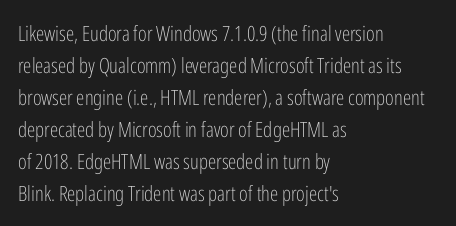
Q: Is the text bold? A: No.
Q: Is the text italic (slanted)? A: No, it is upright.
Q: Is the text underlined? A: No.
Q: How is the paragraph aligned? A: Left-aligned.
Q: Is the spacing between letters normal or unusually wide? A: Normal.
Q: Is the spacing between lines tight, normal or loose? A: Normal.
